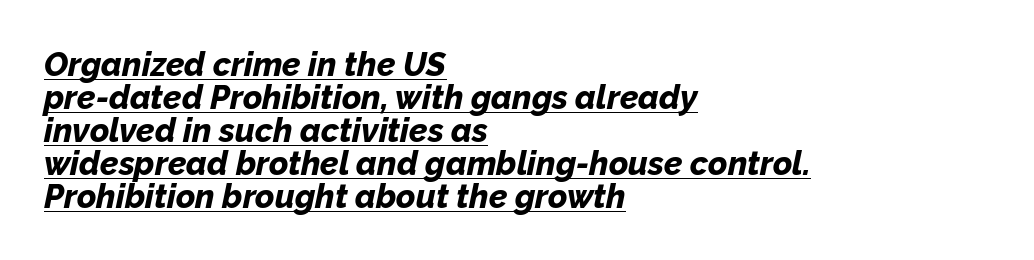
{"italic": "yes", "lean": "right", "slant_degrees": 12, "bold": "yes", "weight": "bold", "width": "normal", "stroke_contrast": "low", "x_height": "medium", "monospaced": "no", "underline": "yes", "align": "left", "line_spacing": "tight", "line_spacing_ratio": 1.0, "letter_spacing": "normal", "letter_spacing_em": 0.0, "glyph_px": 33}
